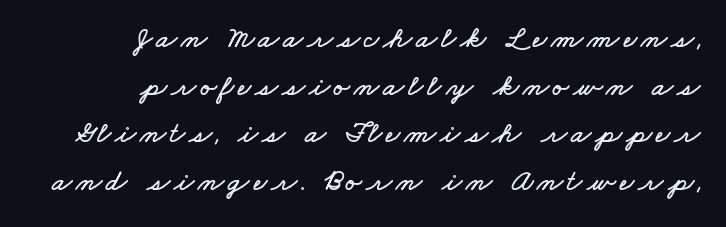
Q: Is the text underlined? A: No.
Q: How is the paragraph aligned? A: Right-aligned.
Q: Is the spacing between lines tight, normal or loose? A: Normal.
Q: Width (condensed, normal, or wide)? A: Wide.
Q: Stroke contrast? A: Low.
Q: x-height? A: Small.
Q: Monospaced? A: No.
